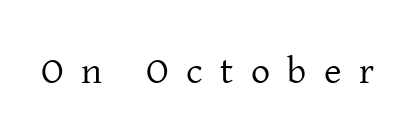
{"serif": "yes", "italic": "no", "bold": "no", "weight": "regular", "width": "normal", "stroke_contrast": "low", "x_height": "medium", "monospaced": "no", "underline": "no", "letter_spacing": "wide", "letter_spacing_em": 0.46, "glyph_px": 38}
